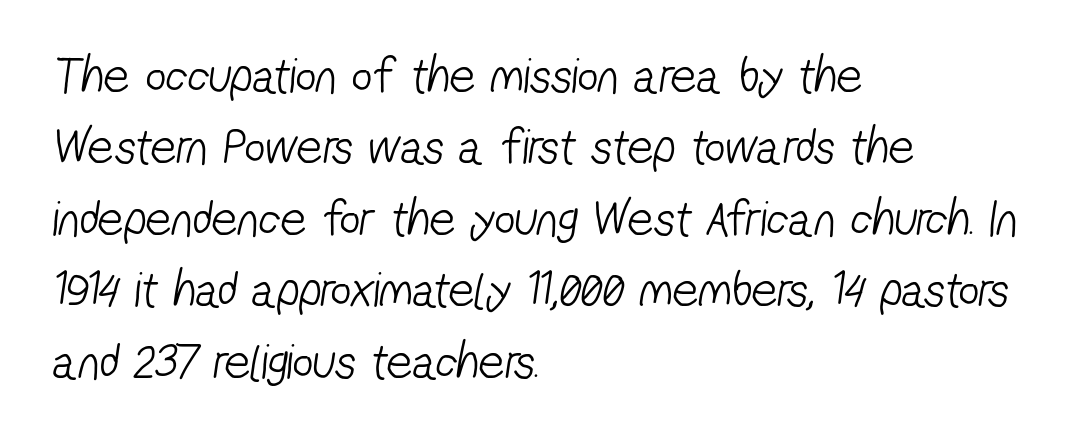
Q: Is the text bold? A: No.
Q: Is the typeface a serif or a sans-serif typeface? A: Sans-serif.
Q: Is the text underlined? A: No.
Q: How is the paragraph aligned? A: Left-aligned.
Q: Is the spacing between letters normal or unusually wide? A: Normal.
Q: Is the spacing between lines tight, normal or loose? A: Normal.
Q: Width (condensed, normal, or wide)? A: Condensed.
Q: Stroke contrast? A: Low.
Q: x-height? A: Medium.
Q: Monospaced? A: No.
